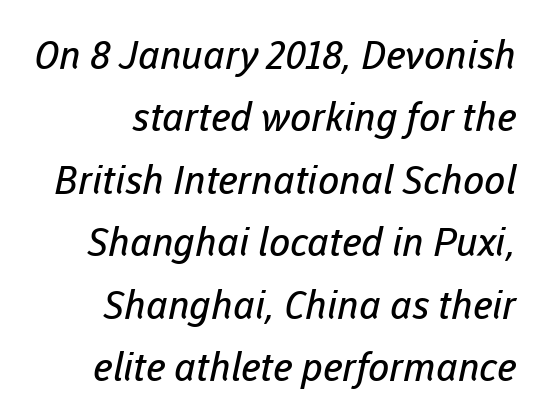
Caption: face not bold, strokes unweighted. The vertical gap from one line to the next is medium. The gap between lines stays unmarked. The ragged edge is on the left, which tells us the setting is flush right. Nope, no serifs anywhere on these letters.
